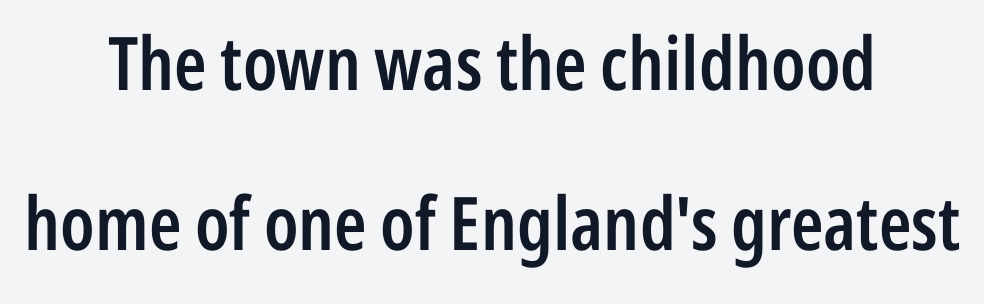
The type sits square on the baseline with zero lean. What kind of face is this? One without serifs — a sans. These lines carry some extra weight — a demibold, not a full bold. This sample trades compactness for vertical openness between lines.
